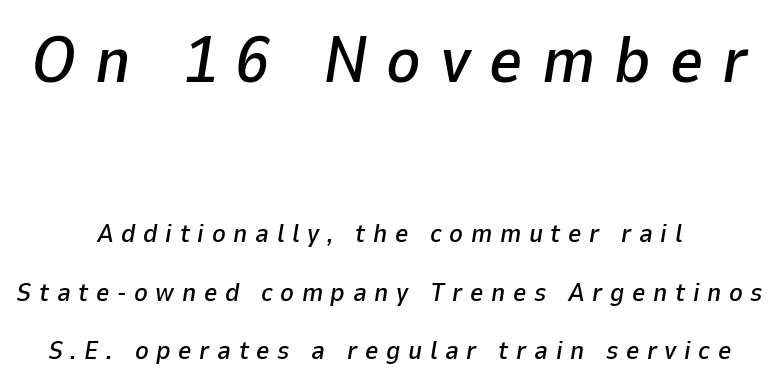
The letters in the upper block stand taller than those in the block below. Type without underlining. Leading is clearly above the norm, producing a sparse column. Each line is balanced around a shared central axis. Yep, that's italic — everything's leaning. Tracking value appears strongly positive — letters spread wide.
